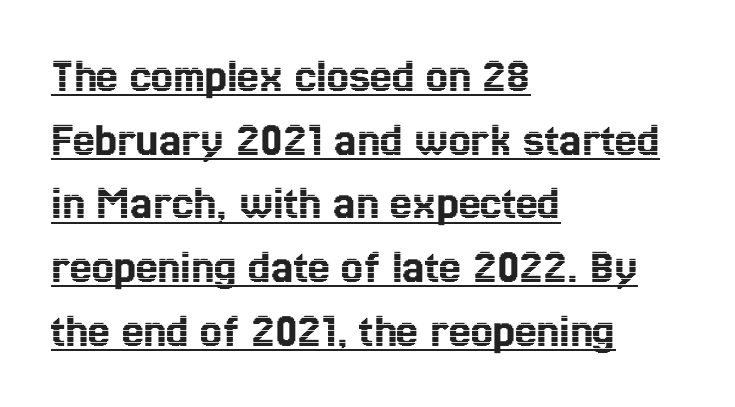
The horizontal fit of the characters is conventional and even. Characters remain perfectly vertical along every line. Line beginnings align vertically; line endings do not. Summary of vertical rhythm: regular, with standard interline spacing. Proportional: the letters do not fall into vertical columns. These characters rest on top of a visible drawn line.
